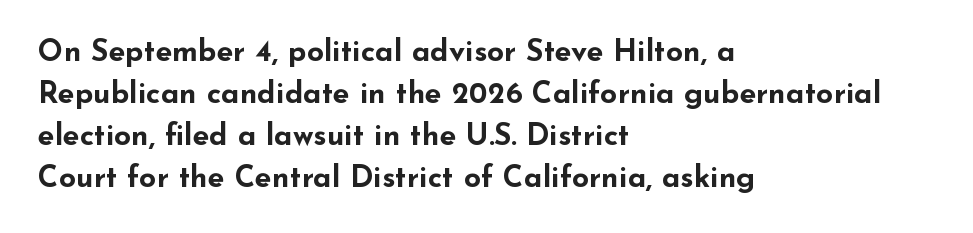
Q: Is the text bold? A: Yes.
Q: Is the text italic (slanted)? A: No, it is upright.
Q: Is the typeface a serif or a sans-serif typeface? A: Sans-serif.
Q: Is the text underlined? A: No.
Q: How is the paragraph aligned? A: Left-aligned.
Q: Is the spacing between letters normal or unusually wide? A: Normal.
Q: Is the spacing between lines tight, normal or loose? A: Normal.
Q: Width (condensed, normal, or wide)? A: Wide.
Q: Stroke contrast? A: Low.
Q: x-height? A: Small.
Q: Monospaced? A: No.
